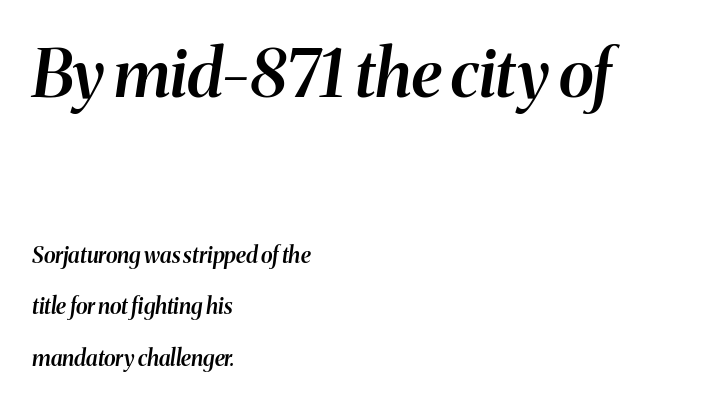
The first block has been scaled up relative to the second. Students, this is semibold: more ink than regular, less than bold. Words float on clear page, feet unadorned. Layout note: lines flush left. Tracking here is standard; glyphs follow each other at the usual distance. The whole block is typeset with a tilt.
